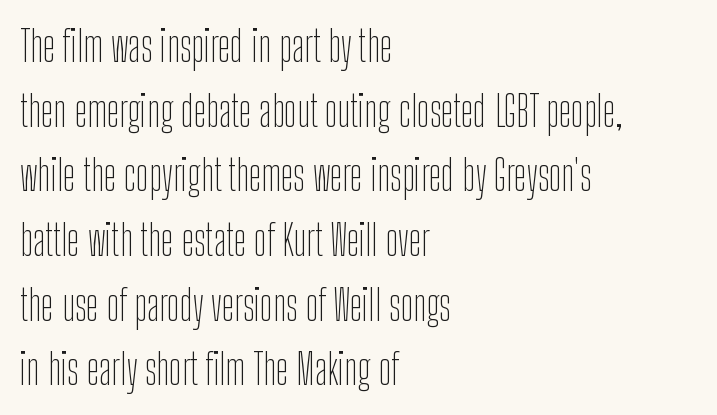
Descenders are the only things crossing below the line. The compositor pushed each line to the left boundary. A quiet, ordinary-to-light weight characterises the typeface. Letter spacing: default.
